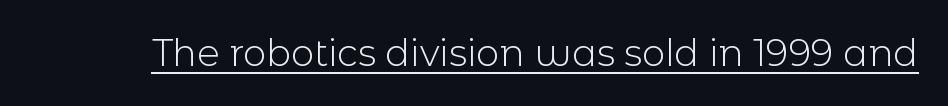
The font is comparable to plain body text, perhaps lighter. Nope, no serifs anywhere on these letters. Posture: upright roman. You could not count columns in this text — the font is proportionally spaced. Looks like someone drew a line under every word here. What stands out about the letter spacing? Nothing — it is the standard amount.
